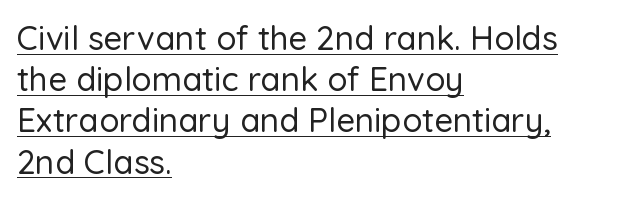
The lines are quadded left. Does the type have serifs? No, each stem ends abruptly. Standard letterfit; no display-style spreading of the glyphs. Notice how descenders clear the ascenders below comfortably — that's standard leading.
